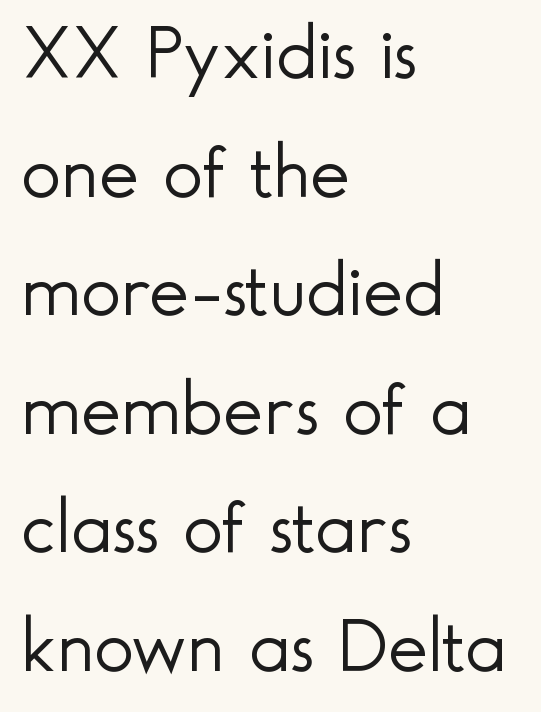
The image shows 76 px light sans-serif type, upright; set left-aligned, normal line spacing (1.56x), normal letter spacing, not underlined; a small x-height.
